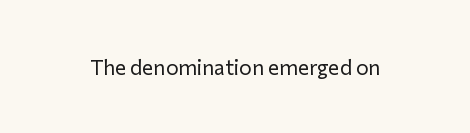
Q: Is the text bold? A: No.
Q: Is the text italic (slanted)? A: No, it is upright.
Q: Is the text underlined? A: No.
Q: Is the spacing between letters normal or unusually wide? A: Normal.
